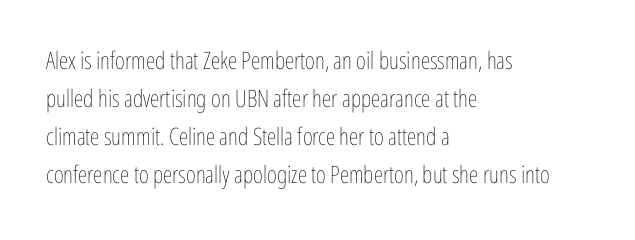
{"italic": "no", "bold": "no", "underline": "no", "align": "left", "line_spacing": "normal", "line_spacing_ratio": 1.59, "letter_spacing": "normal", "letter_spacing_em": 0.0, "glyph_px": 24}
